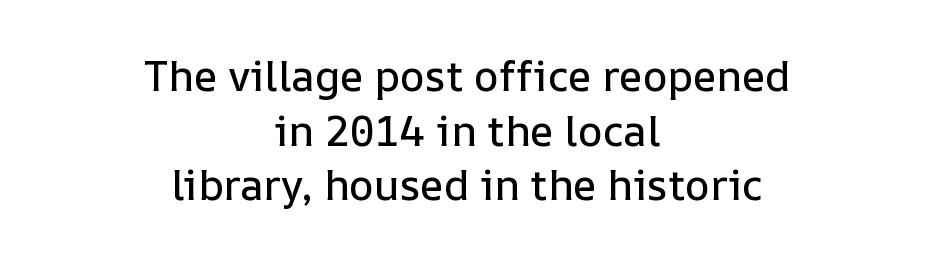
Q: Is the text italic (slanted)? A: No, it is upright.
Q: Is the text underlined? A: No.
Q: How is the paragraph aligned? A: Centered.
Q: Is the spacing between letters normal or unusually wide? A: Normal.
Q: Is the spacing between lines tight, normal or loose? A: Normal.
Q: Width (condensed, normal, or wide)? A: Normal.
Q: Stroke contrast? A: Low.
Q: x-height? A: Medium.
Q: Monospaced? A: No.
